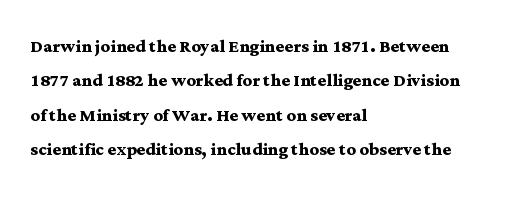
The image shows 23 px bold type, upright; set left-aligned, normal line spacing (1.49x), normal letter spacing, not underlined.
